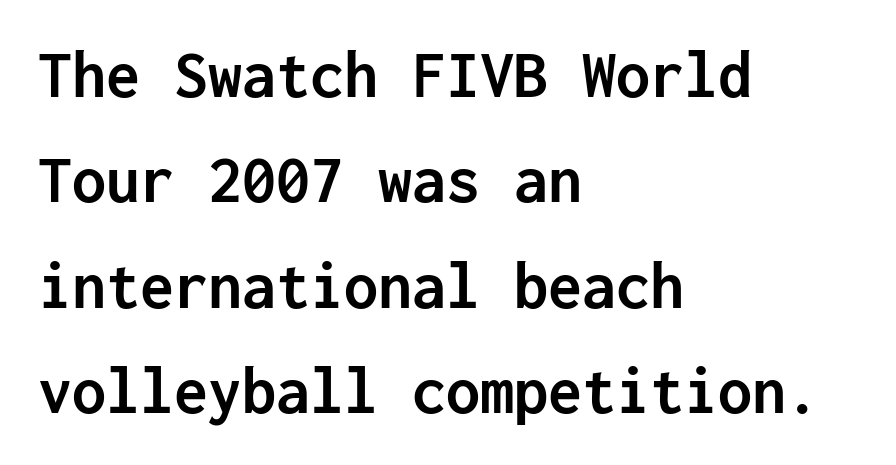
Q: Is the text bold? A: Yes.
Q: Is the text italic (slanted)? A: No, it is upright.
Q: Is the typeface a serif or a sans-serif typeface? A: Sans-serif.
Q: Is the text underlined? A: No.
Q: How is the paragraph aligned? A: Left-aligned.
Q: Is the spacing between letters normal or unusually wide? A: Normal.
Q: Is the spacing between lines tight, normal or loose? A: Normal.
Q: Width (condensed, normal, or wide)? A: Normal.
Q: Stroke contrast? A: Low.
Q: x-height? A: Medium.
Q: Monospaced? A: Yes.
